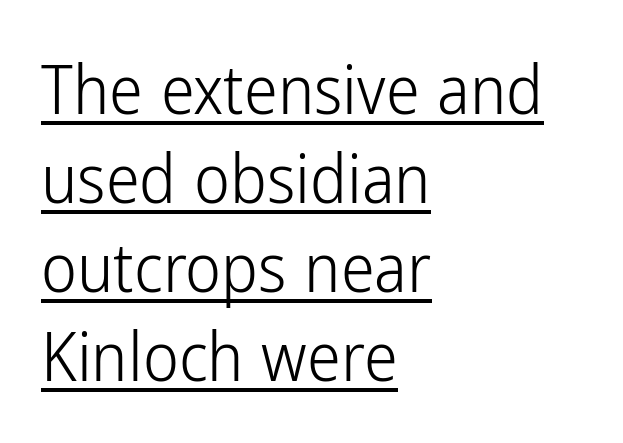
The image shows 68 px light, condensed sans-serif type, upright; set left-aligned, normal line spacing (1.31x), normal letter spacing, underlined; low stroke contrast and a medium x-height.
